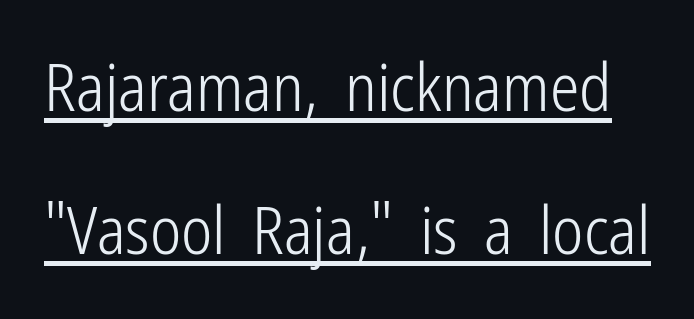
The image shows 66 px light, condensed sans-serif type, upright; set loose line spacing (2.17x), normal letter spacing, underlined; low stroke contrast and a medium x-height.
